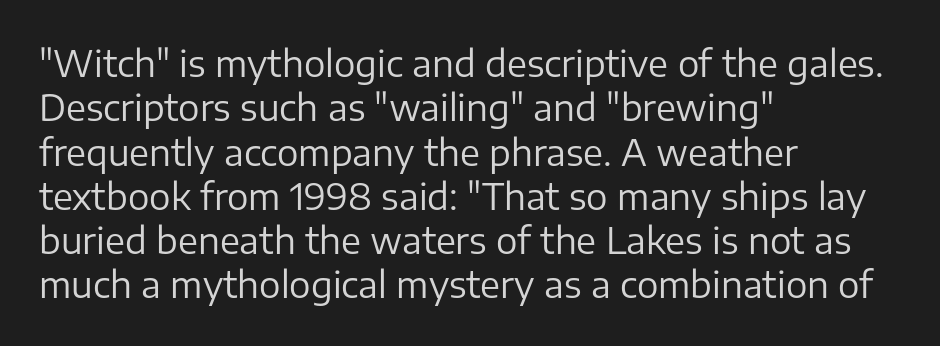
Q: Is the text bold? A: No.
Q: Is the text italic (slanted)? A: No, it is upright.
Q: Is the typeface a serif or a sans-serif typeface? A: Sans-serif.
Q: Is the text underlined? A: No.
Q: How is the paragraph aligned? A: Left-aligned.
Q: Is the spacing between letters normal or unusually wide? A: Normal.
Q: Width (condensed, normal, or wide)? A: Normal.
Q: Stroke contrast? A: Low.
Q: x-height? A: Medium.
Q: Monospaced? A: No.
